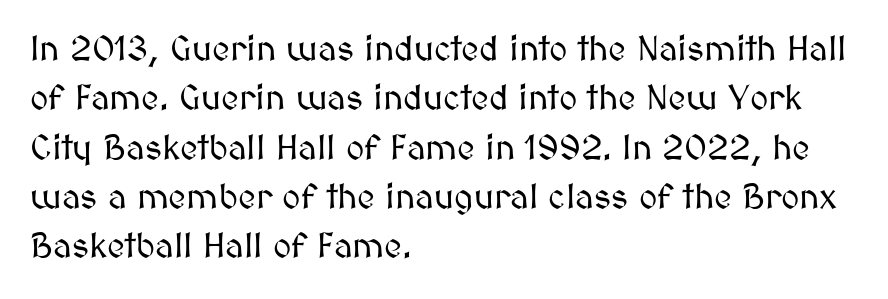
The image shows 35 px text type, upright; set left-aligned, normal line spacing (1.41x), normal letter spacing, not underlined; medium stroke contrast and a medium x-height.
